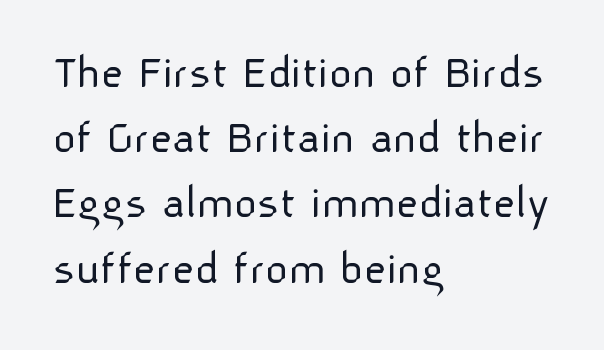
The image shows 49 px light sans-serif type, upright; set left-aligned, normal line spacing (1.33x), normal letter spacing, not underlined; low stroke contrast and a medium x-height.
